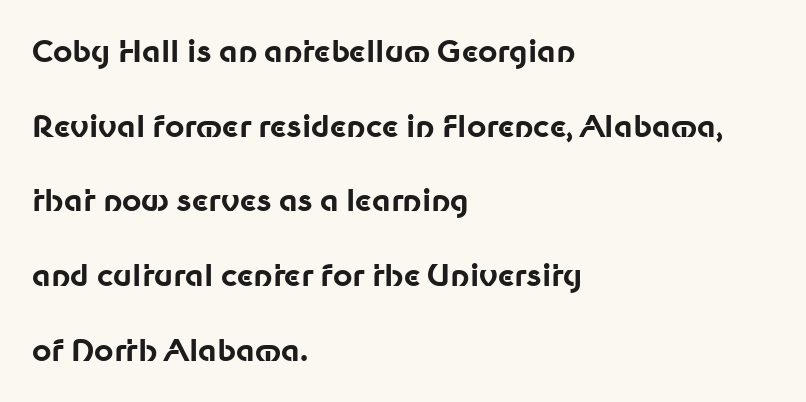
The image shows 30 px bold sans-serif type, upright; set left-aligned, loose line spacing (2.49x), normal letter spacing, not underlined; low stroke contrast and a medium x-height.
